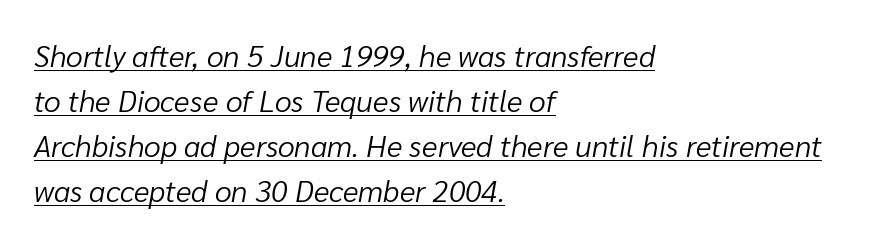
Q: Is the text bold? A: No.
Q: Is the text italic (slanted)? A: Yes, it leans right by about 10 degrees.
Q: Is the text underlined? A: Yes.
Q: How is the paragraph aligned? A: Left-aligned.
Q: Is the spacing between letters normal or unusually wide? A: Normal.
Q: Is the spacing between lines tight, normal or loose? A: Normal.
Q: Width (condensed, normal, or wide)? A: Normal.
Q: Stroke contrast? A: Low.
Q: x-height? A: Medium.
Q: Monospaced? A: No.
